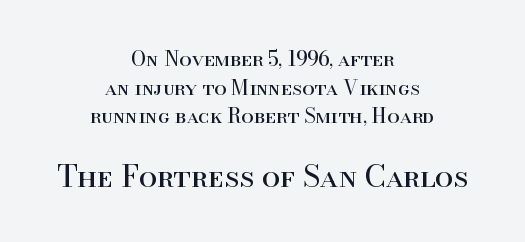
{"serif": "yes", "italic": "no", "bold": "no", "weight": "regular", "width": "normal", "stroke_contrast": "high", "x_height": "small", "monospaced": "no", "underline": "no", "align": "center", "line_spacing": "normal", "line_spacing_ratio": 1.43, "letter_spacing": "normal", "letter_spacing_em": 0.0, "larger_block": "second", "size_ratio": 1.5, "glyph_px": 30}
